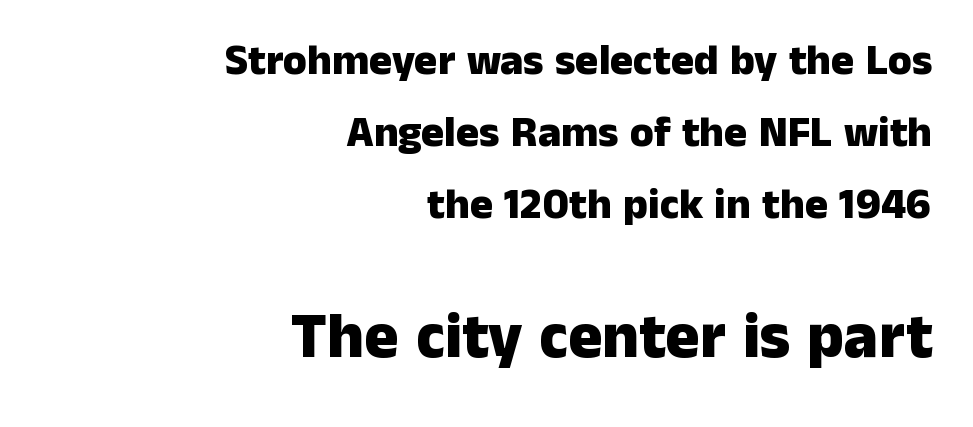
The image shows 64 px heavy sans-serif type, upright; set right-aligned, normal line spacing (1.68x), normal letter spacing, not underlined; the second (bottom) block is 1.49x larger; low stroke contrast and a medium x-height.
